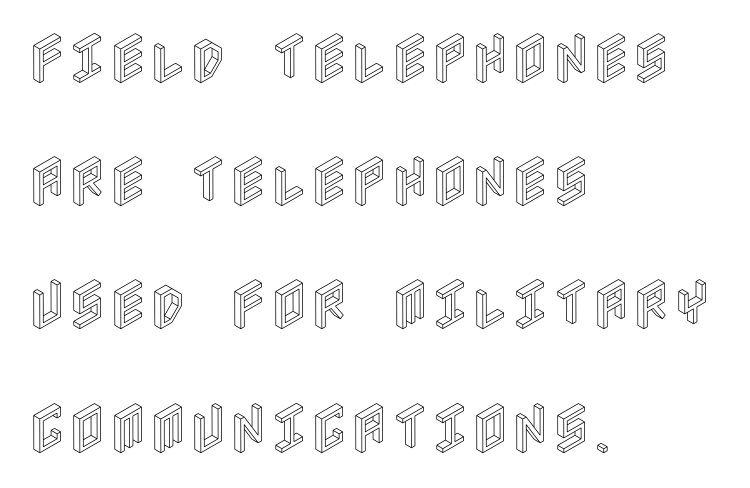
Q: Is the text italic (slanted)? A: No, it is upright.
Q: Is the text underlined? A: No.
Q: How is the paragraph aligned? A: Left-aligned.
Q: Is the spacing between letters normal or unusually wide? A: Normal.
Q: Is the spacing between lines tight, normal or loose? A: Loose.
Q: Width (condensed, normal, or wide)? A: Condensed.
Q: x-height? A: Large.
